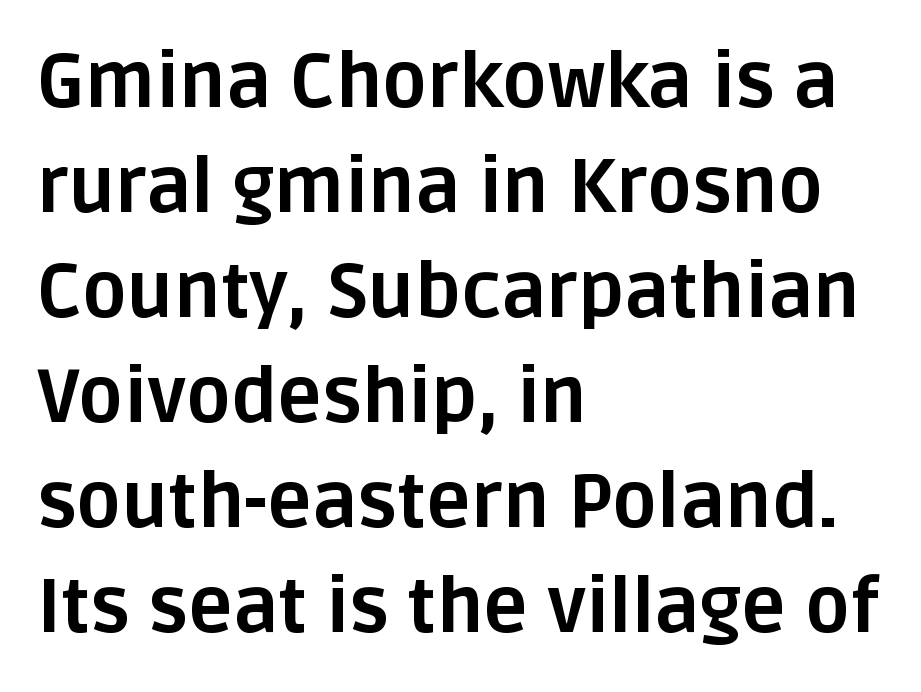
Students, this is bold: see how much ink each stroke carries. The vertical gap from one line to the next is medium. Descenders are the only things crossing below the line. It's the straight-up-and-down kind of type. You could call the tracking neutral — neither tight nor loose. Compared with a centered layout, this one pins lines to the left instead.
